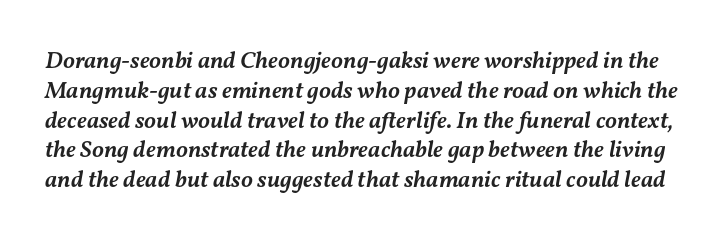
The image shows 24 px text type, italic (leaning right); set line spacing 1.24x, normal letter spacing, not underlined.
